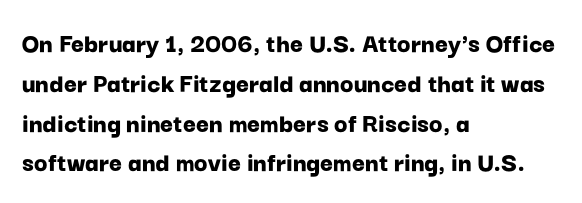
Q: Is the text bold? A: Yes.
Q: Is the text italic (slanted)? A: No, it is upright.
Q: Is the typeface a serif or a sans-serif typeface? A: Sans-serif.
Q: Is the text underlined? A: No.
Q: How is the paragraph aligned? A: Left-aligned.
Q: Is the spacing between letters normal or unusually wide? A: Normal.
Q: Is the spacing between lines tight, normal or loose? A: Normal.
Q: Width (condensed, normal, or wide)? A: Normal.
Q: Stroke contrast? A: Low.
Q: x-height? A: Medium.
Q: Monospaced? A: No.
